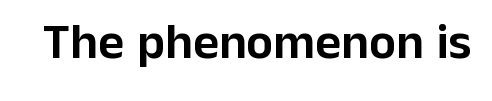
{"serif": "no", "italic": "no", "width": "normal", "stroke_contrast": "low", "x_height": "medium", "monospaced": "no", "underline": "no", "letter_spacing": "normal", "letter_spacing_em": 0.0, "glyph_px": 50}
